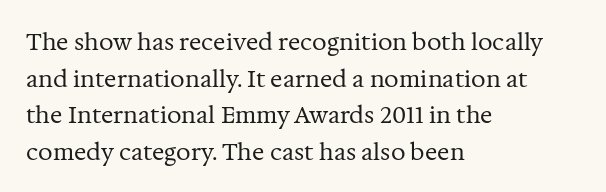
Notice how descenders clear the ascenders below comfortably — that's standard leading. Heft: none added — not bold. Posture: upright roman. The tracking reads as untouched default to a designer's eye. If you drew a ruler down the left edge, every line would touch it.
